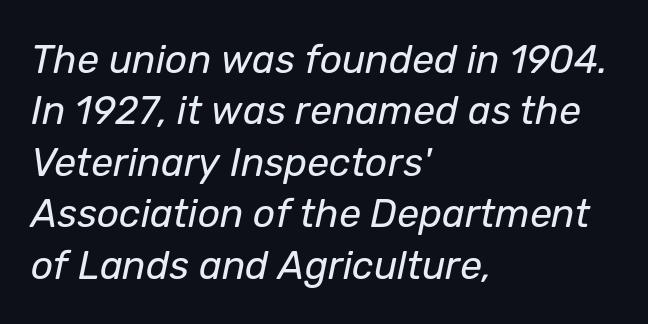
{"italic": "yes", "lean": "right", "slant_degrees": 12, "bold": "no", "weight": "regular", "width": "normal", "stroke_contrast": "low", "x_height": "medium", "monospaced": "no", "underline": "no", "align": "left", "line_spacing": "normal", "line_spacing_ratio": 1.32, "letter_spacing": "normal", "letter_spacing_em": 0.0, "glyph_px": 39}
